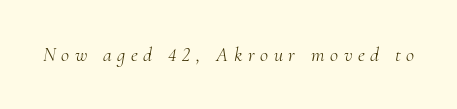
{"italic": "yes", "lean": "right", "slant_degrees": 10, "bold": "no", "underline": "no", "letter_spacing": "wide", "letter_spacing_em": 0.28, "glyph_px": 20}
